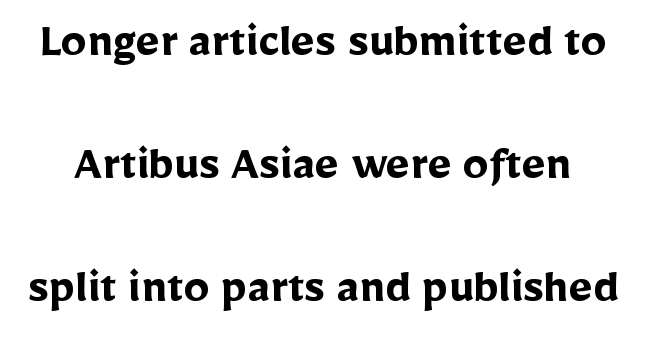
Plenty of ink on the page — the face is bold. Line spacing here is loose. Regarding serifs, this sample does without them. Any mark beneath the type? The region is blank.
